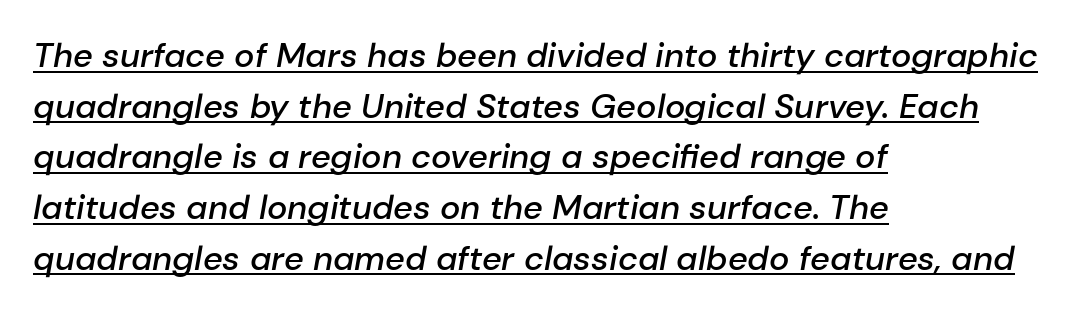
Caption: lettering with a line underneath. Notice the strokes are somewhat thickened but not fully heavy: this is a semibold. Do the characters align in a grid? No, the font is proportional. Compared with ordinary roman type, these characters are visibly tilted. Glyph-to-glyph distance matches everyday printed text. Typeset ragged right — the left edge is the straight one.
